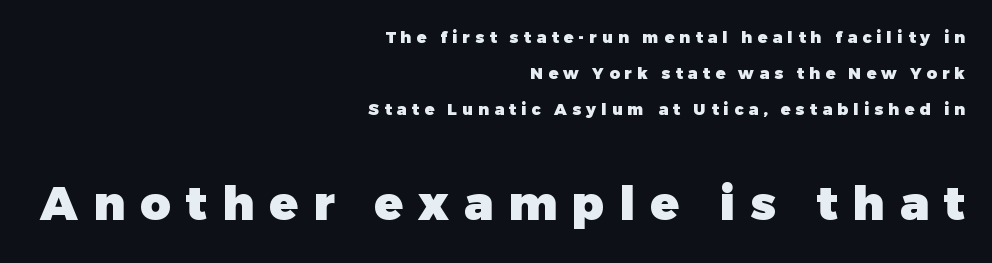
Q: Is the text bold? A: Yes.
Q: Is the text italic (slanted)? A: No, it is upright.
Q: Is the typeface a serif or a sans-serif typeface? A: Sans-serif.
Q: Is the text underlined? A: No.
Q: How is the paragraph aligned? A: Right-aligned.
Q: Is the spacing between letters normal or unusually wide? A: Unusually wide.
Q: Is the spacing between lines tight, normal or loose? A: Loose.
Q: Which block of text is set in a larger size, the first (top) or the second (bottom)? A: The second (bottom) one.
Q: Width (condensed, normal, or wide)? A: Normal.
Q: Stroke contrast? A: Low.
Q: x-height? A: Medium.
Q: Monospaced? A: No.
